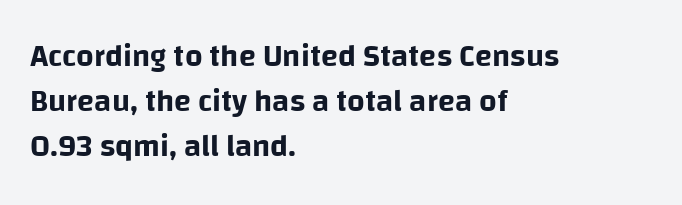
Q: Is the text italic (slanted)? A: No, it is upright.
Q: Is the typeface a serif or a sans-serif typeface? A: Sans-serif.
Q: Is the text underlined? A: No.
Q: How is the paragraph aligned? A: Left-aligned.
Q: Is the spacing between letters normal or unusually wide? A: Normal.
Q: Is the spacing between lines tight, normal or loose? A: Normal.
Q: Width (condensed, normal, or wide)? A: Normal.
Q: Stroke contrast? A: Low.
Q: x-height? A: Large.
Q: Monospaced? A: No.
